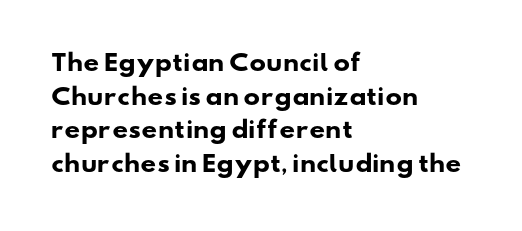
Q: Is the text bold? A: Yes.
Q: Is the text underlined? A: No.
Q: How is the paragraph aligned? A: Left-aligned.
Q: Is the spacing between letters normal or unusually wide? A: Normal.
Q: Is the spacing between lines tight, normal or loose? A: Normal.
